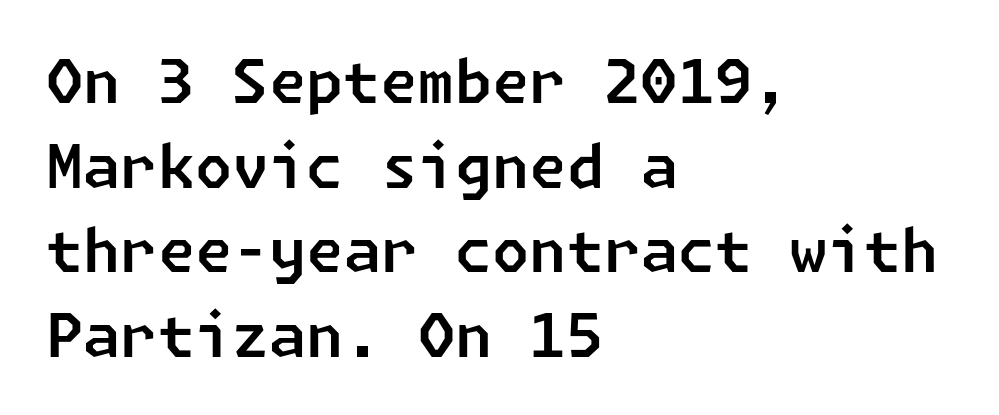
This rendering leaves character spacing at its baseline value. If you measured baseline to baseline, you'd find a middling distance. Examine the stroke ends and you'll find no serifs. Where is the straight margin? On the left. The baseline area is clear.
